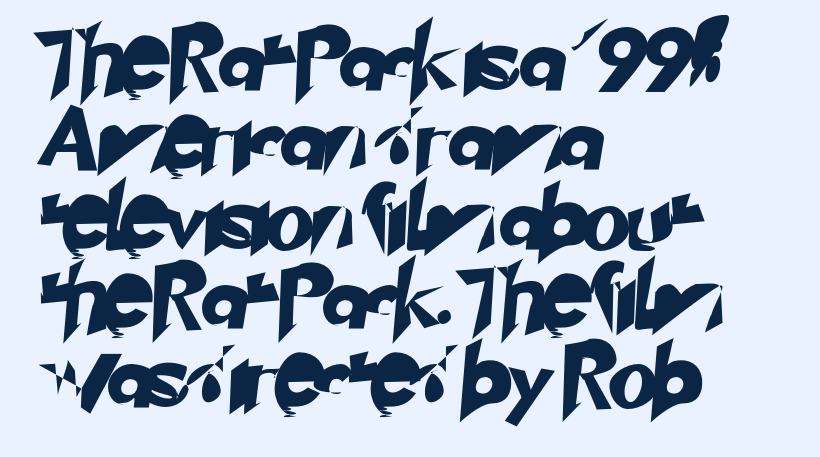
Q: Is the typeface a serif or a sans-serif typeface? A: Sans-serif.
Q: Is the text underlined? A: No.
Q: How is the paragraph aligned? A: Left-aligned.
Q: Is the spacing between letters normal or unusually wide? A: Normal.
Q: Width (condensed, normal, or wide)? A: Normal.
Q: Stroke contrast? A: Low.
Q: x-height? A: Small.
Q: Monospaced? A: No.
